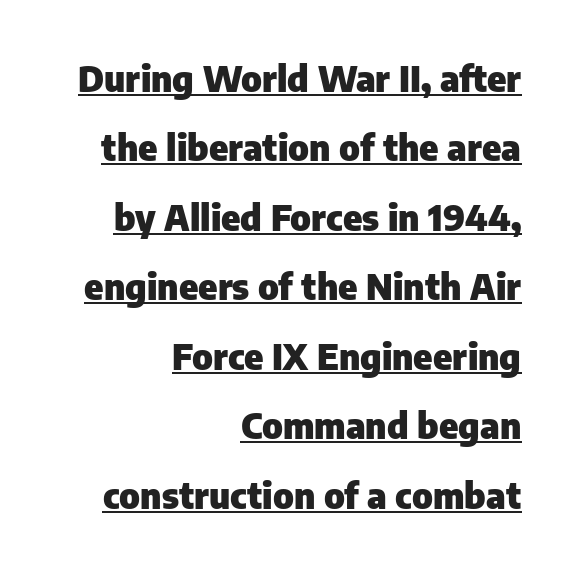
{"serif": "no", "italic": "no", "bold": "yes", "weight": "heavy", "width": "normal", "stroke_contrast": "low", "x_height": "medium", "monospaced": "no", "underline": "yes", "align": "right", "line_spacing": "loose", "line_spacing_ratio": 1.93, "letter_spacing": "normal", "letter_spacing_em": 0.0, "glyph_px": 36}
